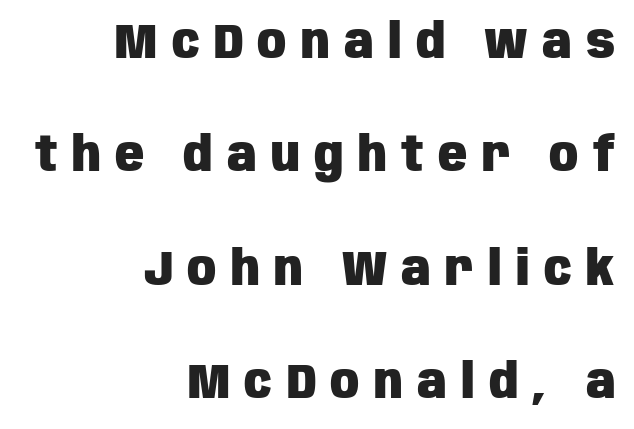
Vertical strokes here are truly vertical. The face used here is a sans, in the tradition of grotesques and geometrics. What's the leading like? Stretched, with rows far apart. A typesetter would call this proportional, since set widths differ per character.
